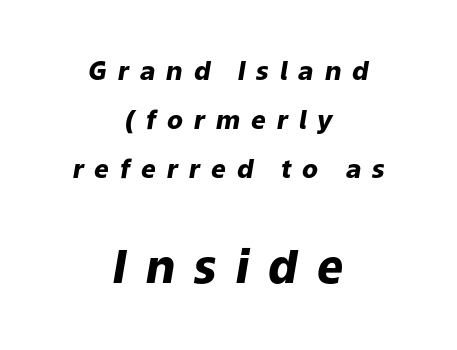
Q: Is the text bold? A: Yes.
Q: Is the text italic (slanted)? A: Yes, it leans right by about 9 degrees.
Q: Is the text underlined? A: No.
Q: How is the paragraph aligned? A: Centered.
Q: Is the spacing between letters normal or unusually wide? A: Unusually wide.
Q: Which block of text is set in a larger size, the first (top) or the second (bottom)? A: The second (bottom) one.
Q: Width (condensed, normal, or wide)? A: Normal.
Q: Stroke contrast? A: Low.
Q: x-height? A: Medium.
Q: Monospaced? A: No.
